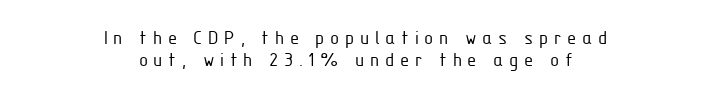
{"italic": "no", "bold": "no", "underline": "no", "align": "center", "line_spacing": "tight", "line_spacing_ratio": 1.07, "letter_spacing": "wide", "letter_spacing_em": 0.27, "glyph_px": 21}
